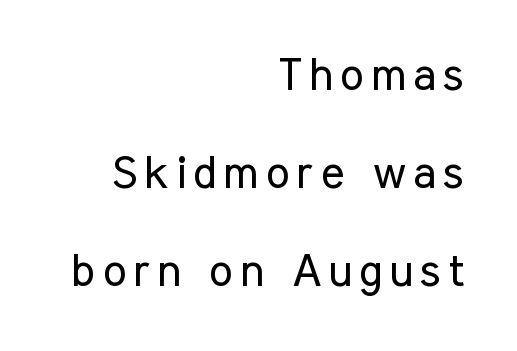
The image shows 45 px regular-weight, condensed sans-serif type, upright; set right-aligned, loose line spacing (2.18x), not underlined; low stroke contrast and a medium x-height.
